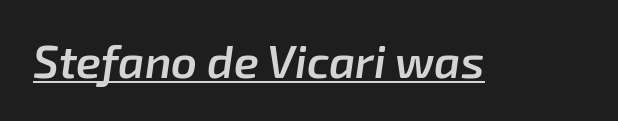
The image shows 45 px semibold type, italic (leaning right); set normal letter spacing, underlined; low stroke contrast and a medium x-height.
